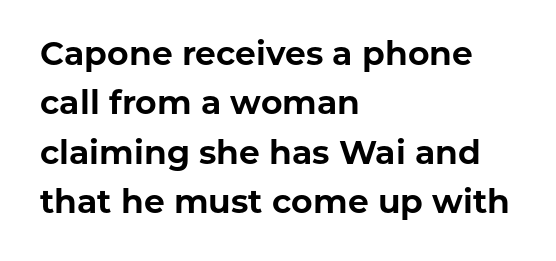
{"serif": "no", "italic": "no", "bold": "yes", "weight": "bold", "width": "normal", "stroke_contrast": "low", "x_height": "medium", "monospaced": "no", "underline": "no", "align": "left", "line_spacing": "normal", "line_spacing_ratio": 1.5, "letter_spacing": "normal", "letter_spacing_em": 0.0, "glyph_px": 33}
